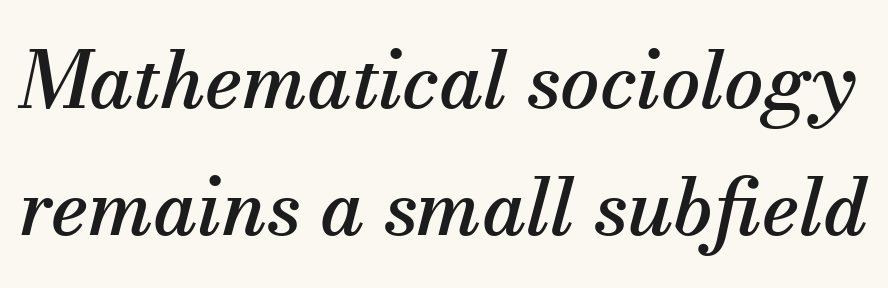
Q: Is the text italic (slanted)? A: Yes, it leans right by about 13 degrees.
Q: Is the typeface a serif or a sans-serif typeface? A: Serif.
Q: Is the text underlined? A: No.
Q: Is the spacing between letters normal or unusually wide? A: Normal.
Q: Is the spacing between lines tight, normal or loose? A: Normal.
Q: Width (condensed, normal, or wide)? A: Normal.
Q: Stroke contrast? A: Medium.
Q: x-height? A: Small.
Q: Monospaced? A: No.
